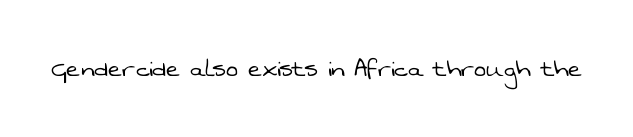
{"serif": "no", "bold": "no", "weight": "light", "width": "normal", "stroke_contrast": "low", "x_height": "medium", "monospaced": "no", "underline": "no", "letter_spacing": "normal", "letter_spacing_em": 0.0, "glyph_px": 30}
